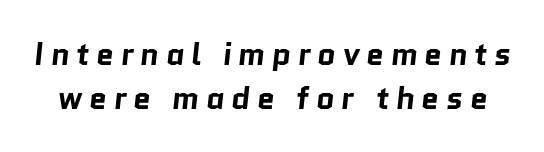
Q: Is the text bold? A: Yes.
Q: Is the typeface a serif or a sans-serif typeface? A: Sans-serif.
Q: Is the text underlined? A: No.
Q: Is the spacing between letters normal or unusually wide? A: Unusually wide.
Q: Is the spacing between lines tight, normal or loose? A: Normal.
Q: Width (condensed, normal, or wide)? A: Normal.
Q: Stroke contrast? A: Low.
Q: x-height? A: Medium.
Q: Monospaced? A: No.
